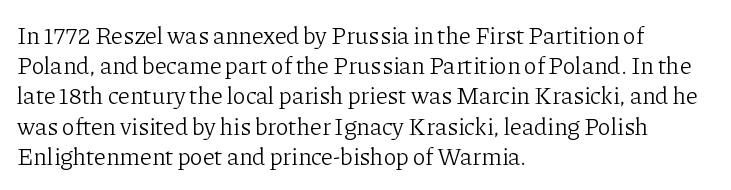
The weight would be labelled regular, book, light, or lighter still. Every stem runs plumb, perpendicular to the baseline. Descender tails drop into unmarked territory. One glance says typical: line gaps are just what's usual.
